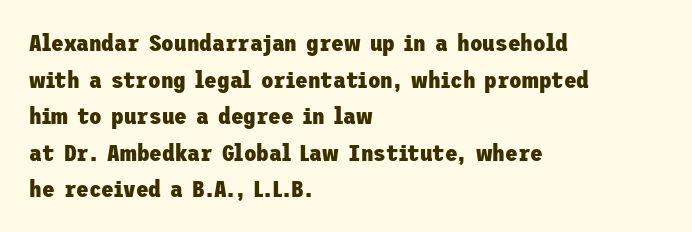
Q: Is the text bold? A: Yes.
Q: Is the text italic (slanted)? A: No, it is upright.
Q: Is the text underlined? A: No.
Q: How is the paragraph aligned? A: Left-aligned.
Q: Is the spacing between letters normal or unusually wide? A: Normal.
Q: Is the spacing between lines tight, normal or loose? A: Normal.
